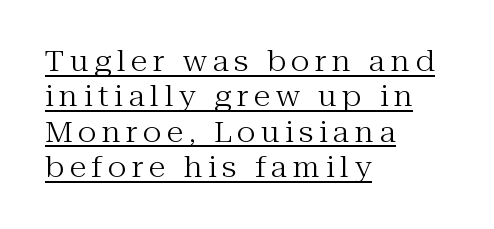
A normal amount of white space separates one row of letters from the next. Do the characters align in a grid? No, the font is proportional. Alignment: flush left. Unlike italic type, these characters show no tilt at all.
